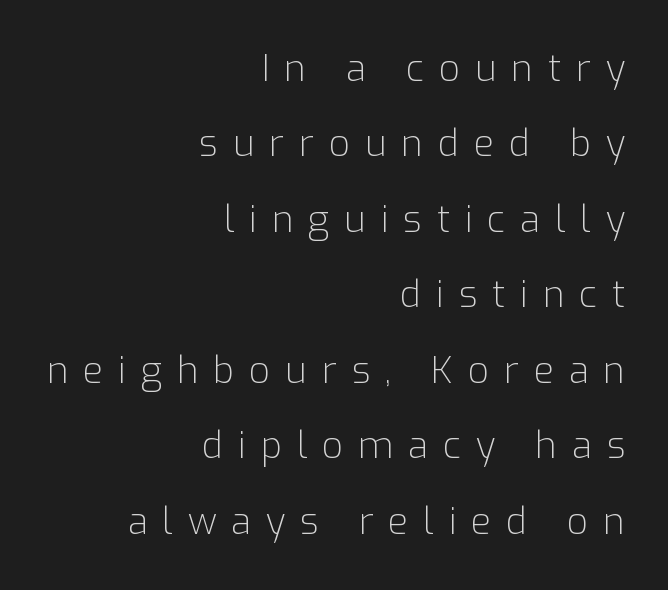
The image shows 37 px light sans-serif type, upright; set right-aligned, loose line spacing (2.04x), unusually wide letter spacing (+0.4 em), not underlined; low stroke contrast and a medium x-height.
